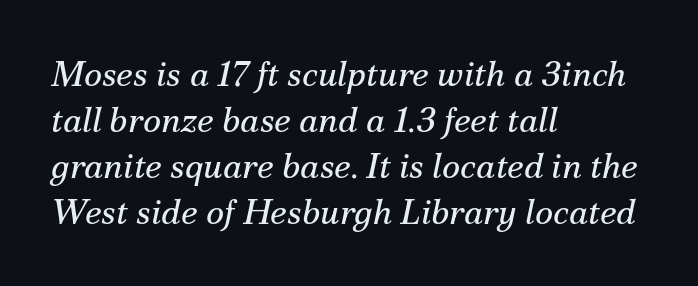
The image shows 35 px regular-weight serif type, italic (leaning right); set left-aligned, normal line spacing (1.31x), normal letter spacing, not underlined; medium stroke contrast and a small x-height.
